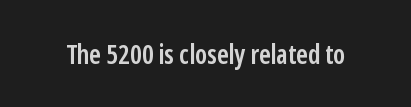
The image shows 27 px text type, upright; set normal letter spacing, not underlined.
